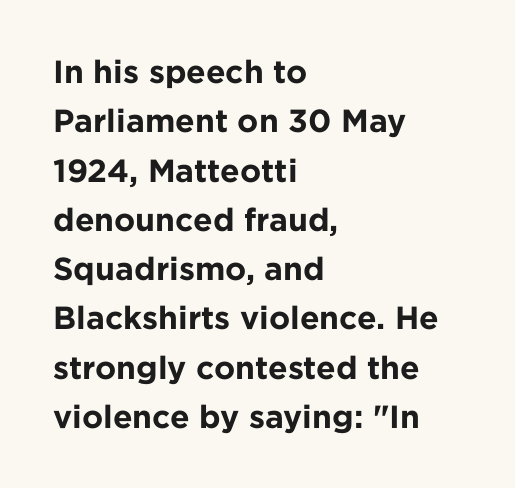
The baseline area is clear. The passage shown is typed in a proportional face where columns would drift. Italic: no, the glyphs are upright roman. These words are printed bold, with thick strokes throughout. This sample keeps an unexceptional amount of space between lines.
